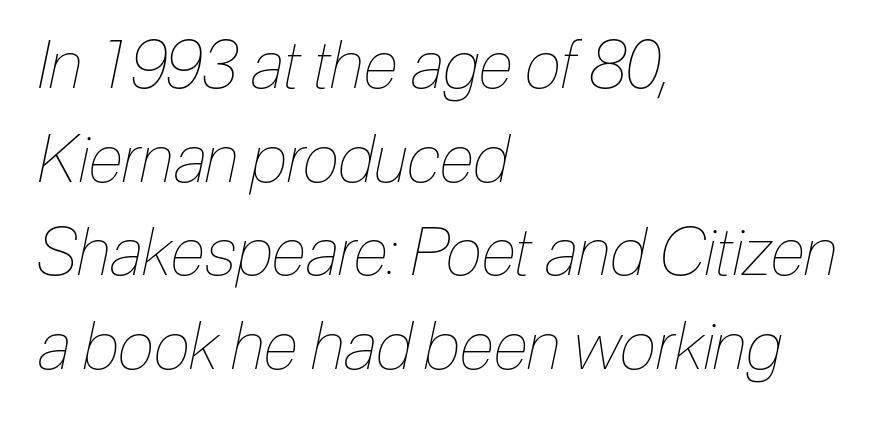
Q: Is the text bold? A: No.
Q: Is the text italic (slanted)? A: Yes, it leans right by about 12 degrees.
Q: Is the text underlined? A: No.
Q: How is the paragraph aligned? A: Left-aligned.
Q: Is the spacing between letters normal or unusually wide? A: Normal.
Q: Is the spacing between lines tight, normal or loose? A: Normal.
Q: Width (condensed, normal, or wide)? A: Condensed.
Q: Stroke contrast? A: Low.
Q: x-height? A: Medium.
Q: Monospaced? A: No.
